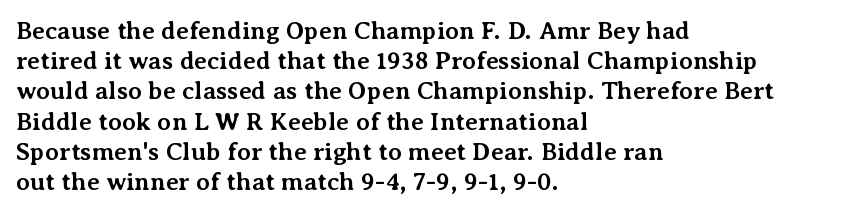
The image shows 25 px bold type, upright; set left-aligned, line spacing 1.21x, normal letter spacing, not underlined.
